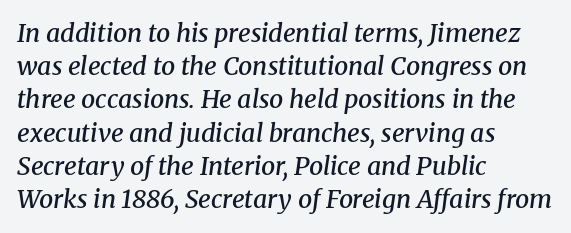
{"italic": "yes", "lean": "right", "slant_degrees": 8, "bold": "semi", "underline": "no", "align": "left", "line_spacing": "normal", "line_spacing_ratio": 1.33, "letter_spacing": "normal", "letter_spacing_em": 0.0, "glyph_px": 25}
